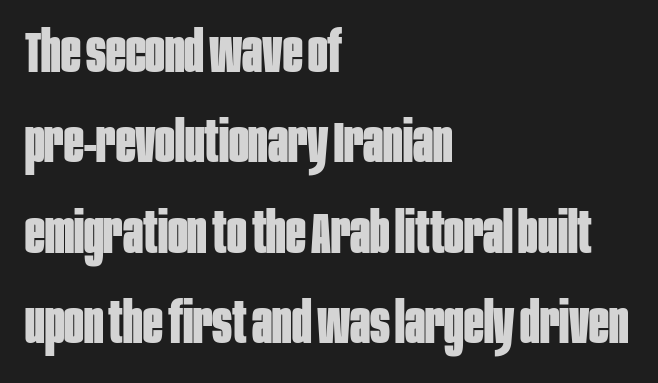
{"serif": "no", "italic": "no", "bold": "yes", "weight": "bold", "width": "condensed", "stroke_contrast": "low", "x_height": "large", "monospaced": "no", "underline": "no", "align": "left", "line_spacing": "normal", "line_spacing_ratio": 1.56, "letter_spacing": "normal", "letter_spacing_em": 0.0, "glyph_px": 58}
